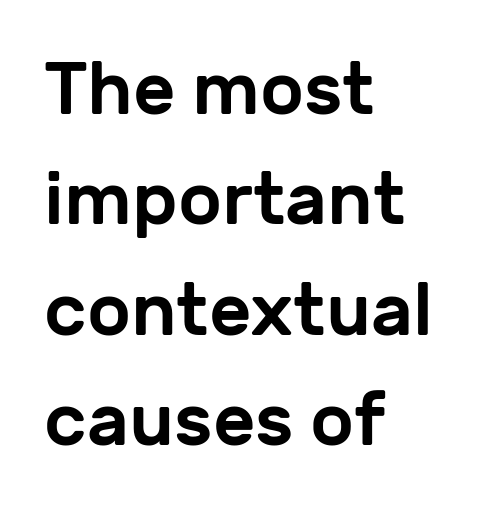
{"serif": "no", "italic": "no", "width": "normal", "stroke_contrast": "low", "x_height": "medium", "monospaced": "no", "underline": "no", "align": "left", "line_spacing": "normal", "line_spacing_ratio": 1.49, "letter_spacing": "normal", "letter_spacing_em": 0.0, "glyph_px": 74}
